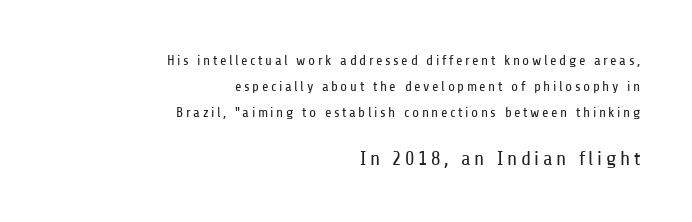
The image shows 20 px text type, upright; set right-aligned, line spacing 1.87x, not underlined; the second (bottom) block is 1.43x larger.
